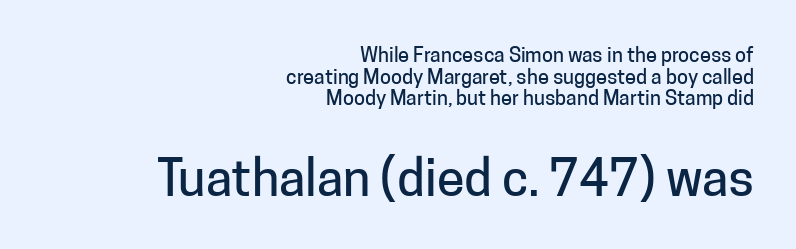
When letters stand straight like this, we call the style roman or upright. Each letter keeps its own natural width here, so spacing adapts to shape. Clear beneath every line of the passage. Students, note that the glyphs here touch the page at normal intervals. Cramped leading. What kind of face is this? One without serifs — a sans.
